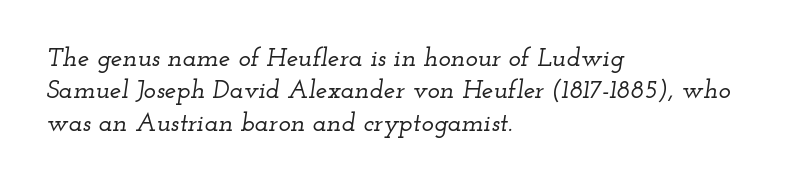
This rendering leaves character spacing at its baseline value. A typesetter would mark this as italic. The setting favours the left margin, as ordinary paragraphs usually do. A bare baseline throughout the passage.
